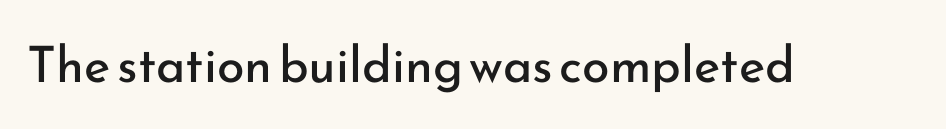
{"serif": "no", "italic": "no", "bold": "no", "weight": "regular", "width": "normal", "stroke_contrast": "low", "x_height": "small", "monospaced": "no", "underline": "no", "letter_spacing": "normal", "letter_spacing_em": 0.0, "glyph_px": 50}
